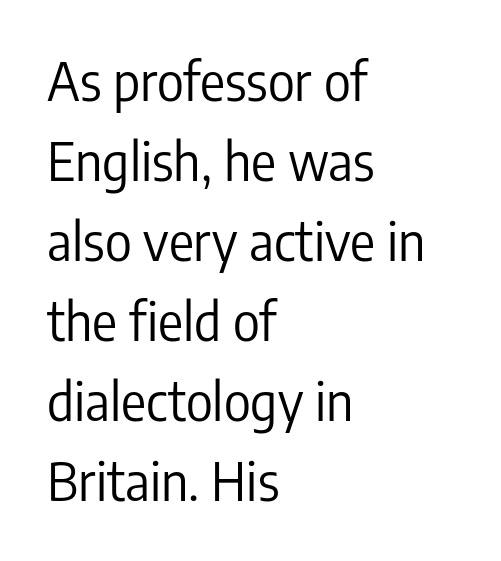
Q: Is the text bold? A: No.
Q: Is the text italic (slanted)? A: No, it is upright.
Q: Is the typeface a serif or a sans-serif typeface? A: Sans-serif.
Q: Is the text underlined? A: No.
Q: How is the paragraph aligned? A: Left-aligned.
Q: Is the spacing between letters normal or unusually wide? A: Normal.
Q: Is the spacing between lines tight, normal or loose? A: Normal.
Q: Width (condensed, normal, or wide)? A: Condensed.
Q: Stroke contrast? A: Low.
Q: x-height? A: Medium.
Q: Monospaced? A: No.
